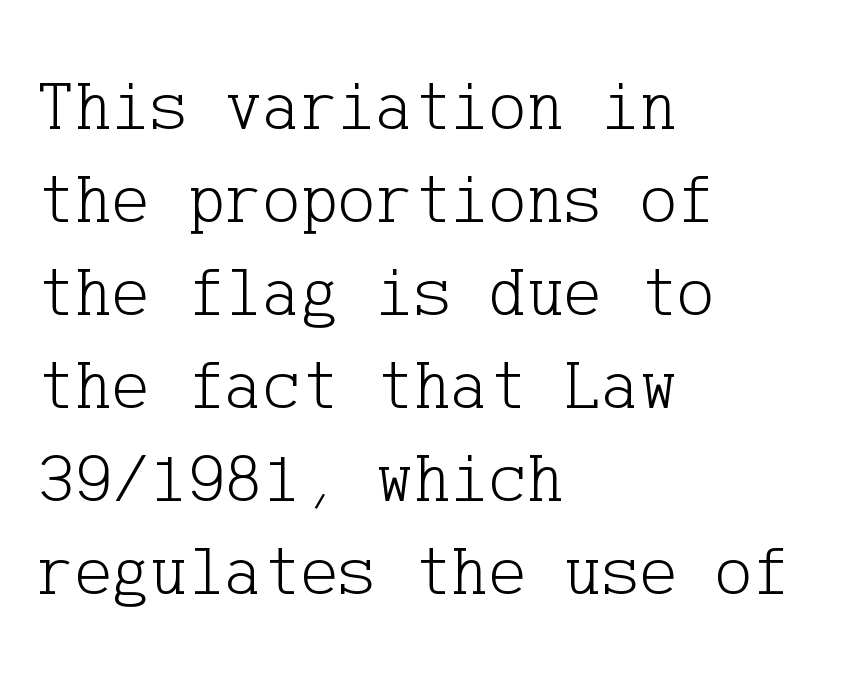
Q: Is the text bold? A: No.
Q: Is the text italic (slanted)? A: No, it is upright.
Q: Is the typeface a serif or a sans-serif typeface? A: Serif.
Q: Is the text underlined? A: No.
Q: How is the paragraph aligned? A: Left-aligned.
Q: Is the spacing between letters normal or unusually wide? A: Normal.
Q: Is the spacing between lines tight, normal or loose? A: Normal.
Q: Width (condensed, normal, or wide)? A: Normal.
Q: Stroke contrast? A: Low.
Q: x-height? A: Medium.
